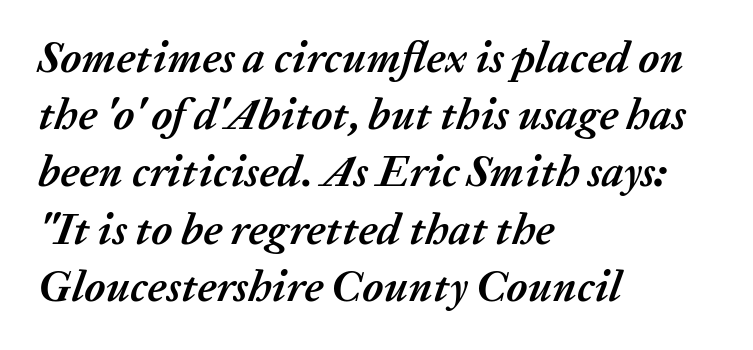
The image shows 44 px semibold type, italic (leaning right); set left-aligned, normal line spacing (1.3x), normal letter spacing, not underlined; medium stroke contrast and a medium x-height.
